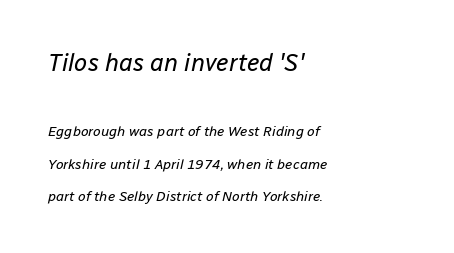
The image shows 24 px text type, italic (leaning right); set left-aligned, loose line spacing (2.3x), normal letter spacing, not underlined; the first (top) block is 1.71x larger.
